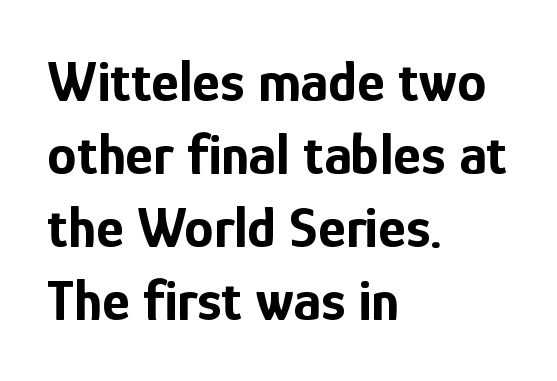
Q: Is the text bold? A: Yes.
Q: Is the text italic (slanted)? A: No, it is upright.
Q: Is the typeface a serif or a sans-serif typeface? A: Sans-serif.
Q: Is the text underlined? A: No.
Q: How is the paragraph aligned? A: Left-aligned.
Q: Is the spacing between letters normal or unusually wide? A: Normal.
Q: Width (condensed, normal, or wide)? A: Condensed.
Q: Stroke contrast? A: Low.
Q: x-height? A: Medium.
Q: Monospaced? A: No.
